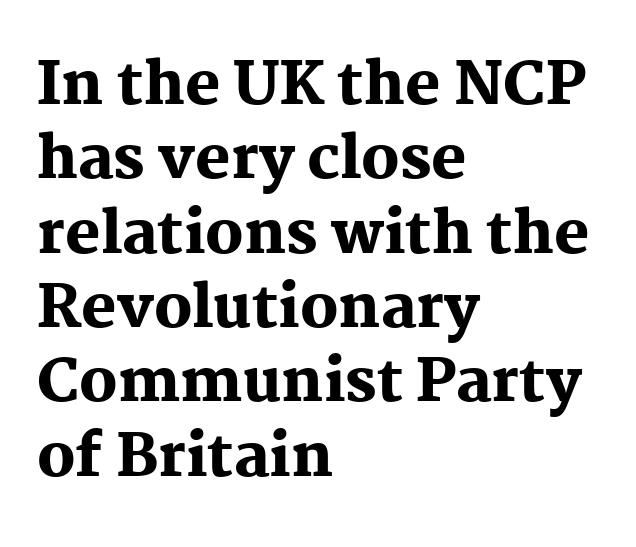
{"serif": "yes", "italic": "no", "bold": "yes", "weight": "heavy", "width": "normal", "stroke_contrast": "medium", "x_height": "medium", "monospaced": "no", "underline": "no", "align": "left", "line_spacing": "normal", "line_spacing_ratio": 1.26, "letter_spacing": "normal", "letter_spacing_em": 0.0, "glyph_px": 59}
